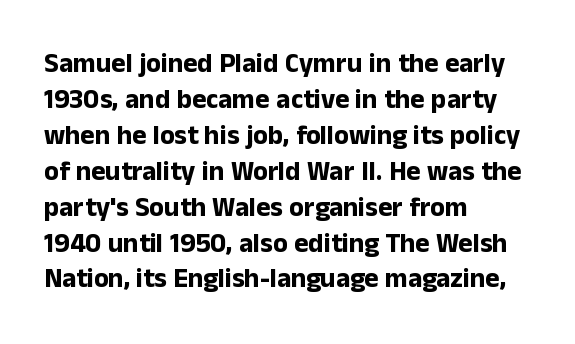
Is there much room between lines? A standard amount, neither cramped nor airy. This rendering features lettering with no underline. The typography opts for an upright posture over an oblique one. Standard letterfit; no display-style spreading of the glyphs. Line starts are locked; line ends wander. Heavy-handed strokes throughout: this text is bold.
